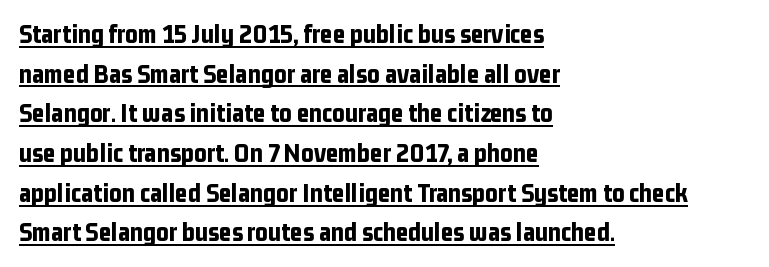
Q: Is the text bold? A: Yes.
Q: Is the text italic (slanted)? A: No, it is upright.
Q: Is the text underlined? A: Yes.
Q: How is the paragraph aligned? A: Left-aligned.
Q: Is the spacing between letters normal or unusually wide? A: Normal.
Q: Is the spacing between lines tight, normal or loose? A: Normal.
